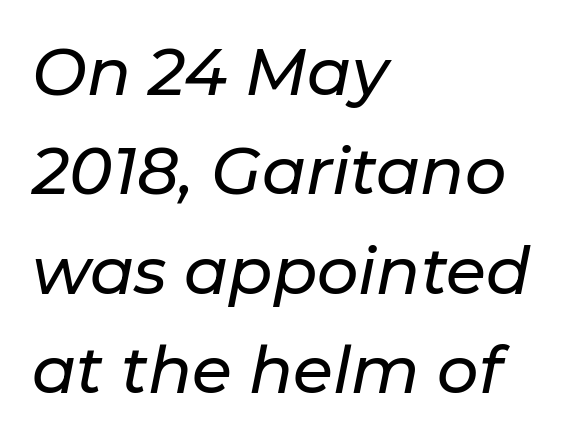
Q: Is the text italic (slanted)? A: Yes, it leans right by about 11 degrees.
Q: Is the text underlined? A: No.
Q: How is the paragraph aligned? A: Left-aligned.
Q: Is the spacing between letters normal or unusually wide? A: Normal.
Q: Is the spacing between lines tight, normal or loose? A: Normal.
Q: Width (condensed, normal, or wide)? A: Normal.
Q: Stroke contrast? A: Low.
Q: x-height? A: Medium.
Q: Monospaced? A: No.
